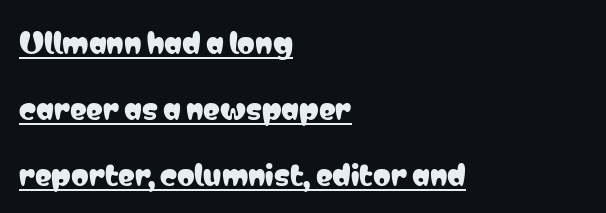
Q: Is the text italic (slanted)? A: No, it is upright.
Q: Is the typeface a serif or a sans-serif typeface? A: Sans-serif.
Q: Is the text underlined? A: Yes.
Q: How is the paragraph aligned? A: Left-aligned.
Q: Is the spacing between letters normal or unusually wide? A: Normal.
Q: Is the spacing between lines tight, normal or loose? A: Loose.
Q: Width (condensed, normal, or wide)? A: Condensed.
Q: Stroke contrast? A: Low.
Q: x-height? A: Medium.
Q: Monospaced? A: No.
